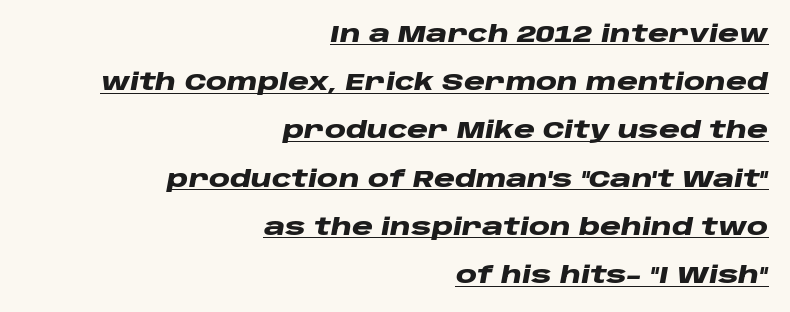
The image shows 24 px bold type, italic (leaning right); set right-aligned, loose line spacing (2.01x), normal letter spacing, underlined.
